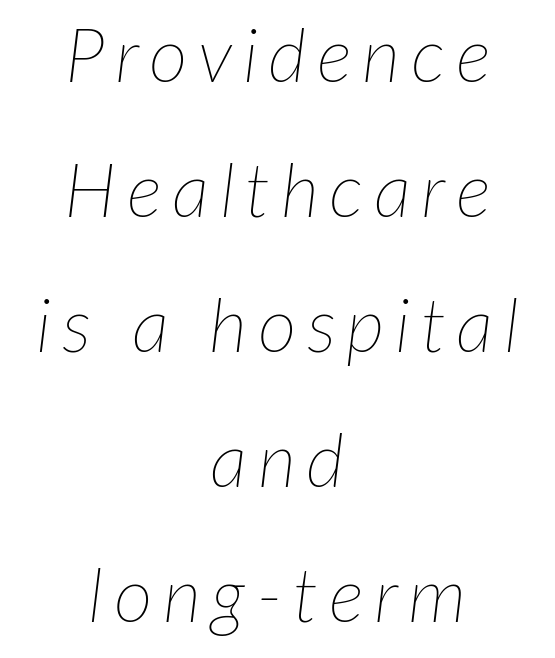
Q: Is the text bold? A: No.
Q: Is the text italic (slanted)? A: Yes, it leans right by about 7 degrees.
Q: Is the text underlined? A: No.
Q: How is the paragraph aligned? A: Centered.
Q: Width (condensed, normal, or wide)? A: Normal.
Q: Stroke contrast? A: Low.
Q: x-height? A: Medium.
Q: Monospaced? A: No.
